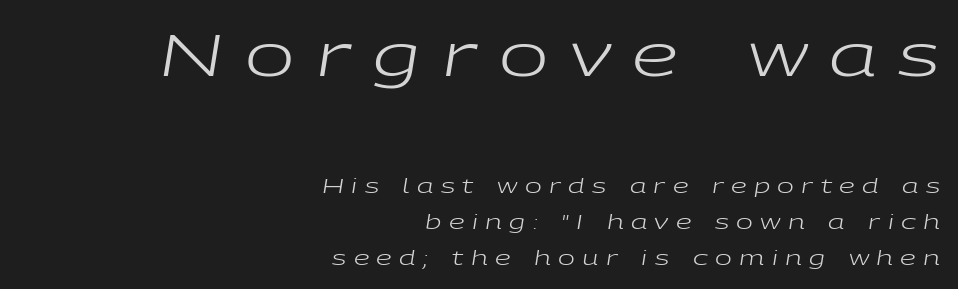
Q: Is the text bold? A: No.
Q: Is the text italic (slanted)? A: Yes, it leans right by about 9 degrees.
Q: Is the text underlined? A: No.
Q: How is the paragraph aligned? A: Right-aligned.
Q: Is the spacing between letters normal or unusually wide? A: Unusually wide.
Q: Which block of text is set in a larger size, the first (top) or the second (bottom)? A: The first (top) one.
Q: Width (condensed, normal, or wide)? A: Wide.
Q: Stroke contrast? A: Low.
Q: x-height? A: Medium.
Q: Monospaced? A: No.
